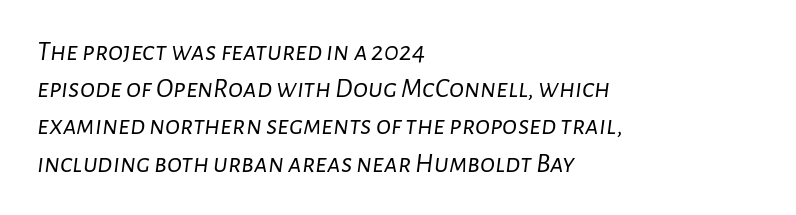
Each letter keeps its own natural width here, so spacing adapts to shape. The vertical gap from one line to the next is medium. Is this a heavy cut? Hardly; it is regular or lighter. This sample uses plain, unmodified letter spacing. If you drew a ruler down the left edge, every line would touch it.
